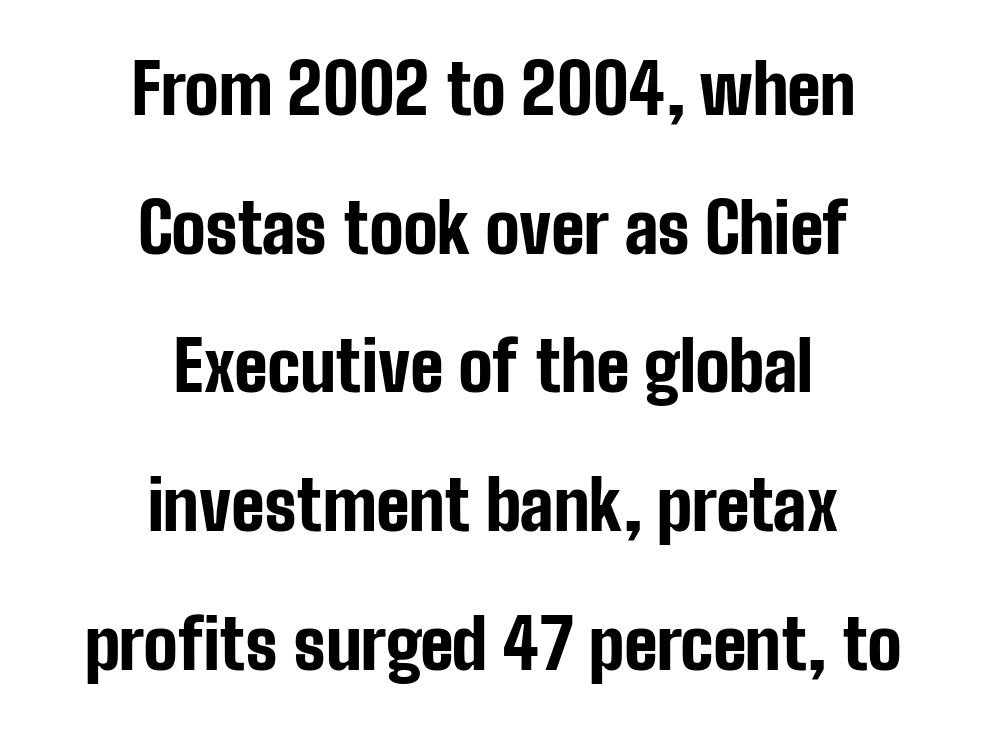
Q: Is the text bold? A: Yes.
Q: Is the text italic (slanted)? A: No, it is upright.
Q: Is the typeface a serif or a sans-serif typeface? A: Sans-serif.
Q: Is the text underlined? A: No.
Q: How is the paragraph aligned? A: Centered.
Q: Is the spacing between letters normal or unusually wide? A: Normal.
Q: Is the spacing between lines tight, normal or loose? A: Loose.
Q: Width (condensed, normal, or wide)? A: Condensed.
Q: Stroke contrast? A: Low.
Q: x-height? A: Medium.
Q: Monospaced? A: No.
